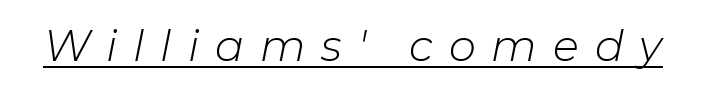
Q: Is the text bold? A: No.
Q: Is the text italic (slanted)? A: Yes, it leans right by about 11 degrees.
Q: Is the text underlined? A: Yes.
Q: Is the spacing between letters normal or unusually wide? A: Unusually wide.
Q: Width (condensed, normal, or wide)? A: Normal.
Q: Stroke contrast? A: Low.
Q: x-height? A: Medium.
Q: Monospaced? A: No.
